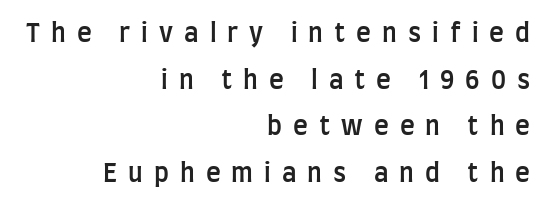
The image shows 25 px text type, upright; set right-aligned, line spacing 1.87x, unusually wide letter spacing (+0.44 em), not underlined.
